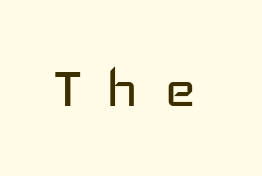
Q: Is the text bold? A: No.
Q: Is the text italic (slanted)? A: No, it is upright.
Q: Is the typeface a serif or a sans-serif typeface? A: Sans-serif.
Q: Is the text underlined? A: No.
Q: Is the spacing between letters normal or unusually wide? A: Unusually wide.
Q: Width (condensed, normal, or wide)? A: Wide.
Q: Stroke contrast? A: Low.
Q: x-height? A: Medium.
Q: Monospaced? A: No.
